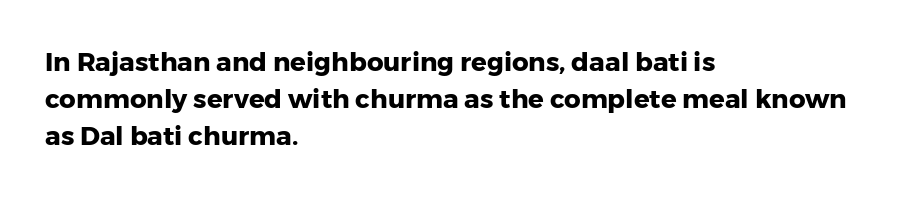
Notice how descenders clear the ascenders below comfortably — that's standard leading. Compared with an ordinary text face, these strokes are far heavier — a full bold. Compared with typical body copy, the letter spacing here is the same. Italic: no, the glyphs are upright roman. The rag falls on the right side of this text block. Descenders hang freely into open space.
